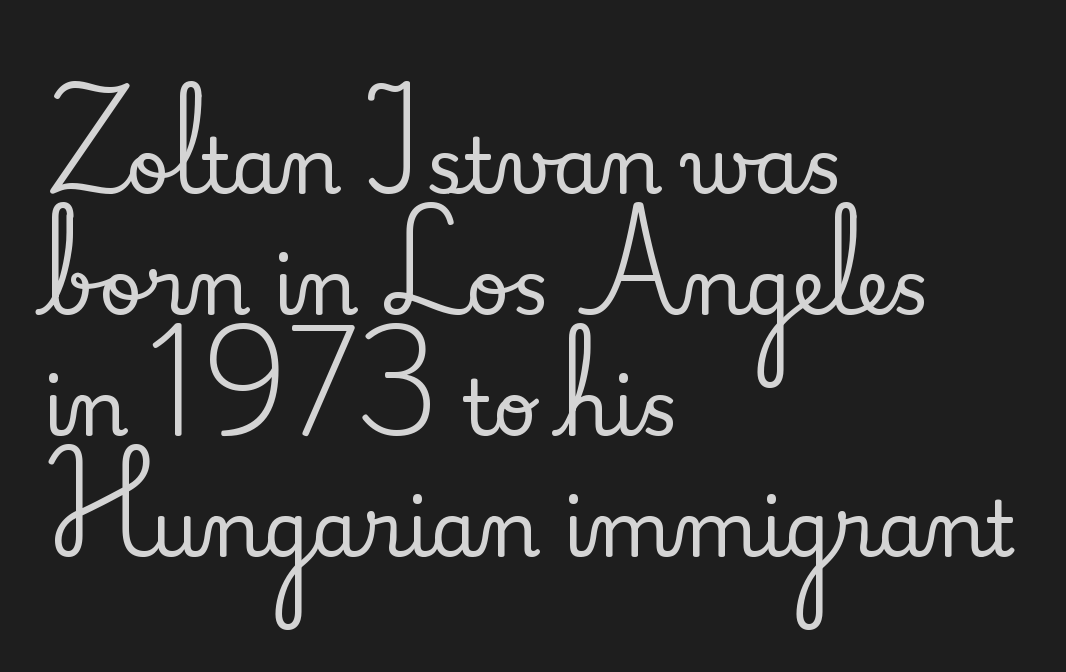
Descender tails drop into unmarked territory. Varying glyph widths throughout — classic text-font behaviour. The type sits square on the baseline with zero lean. Is this a sans? No — the strokes have serifs. Where is the straight margin? On the left.
